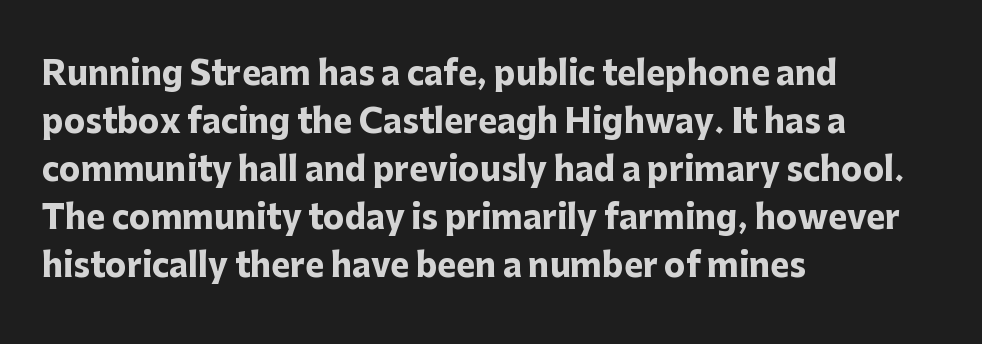
Q: Is the text bold? A: Yes.
Q: Is the text italic (slanted)? A: No, it is upright.
Q: Is the typeface a serif or a sans-serif typeface? A: Sans-serif.
Q: Is the text underlined? A: No.
Q: How is the paragraph aligned? A: Left-aligned.
Q: Is the spacing between letters normal or unusually wide? A: Normal.
Q: Is the spacing between lines tight, normal or loose? A: Normal.
Q: Width (condensed, normal, or wide)? A: Normal.
Q: Stroke contrast? A: Low.
Q: x-height? A: Medium.
Q: Monospaced? A: No.
